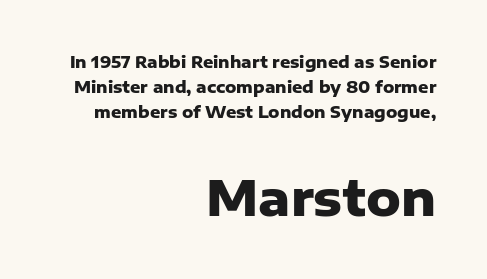
Look at the stroke-to-counter ratio: heavy, a bold. Proportional: the letters do not fall into vertical columns. Teacher's note: observe the even right margin — that is flush-right alignment. If you measured baseline to baseline, you'd find a middling distance. Does the bottom block carry the larger type? Yes, it does. The baseline area is clear.
